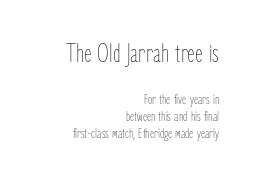
Vertical strokes here are truly vertical. Two sizes are in play, and the larger belongs to the first block. Right-aligned paragraph, ragged on the left. Short note: letters normally spaced.
